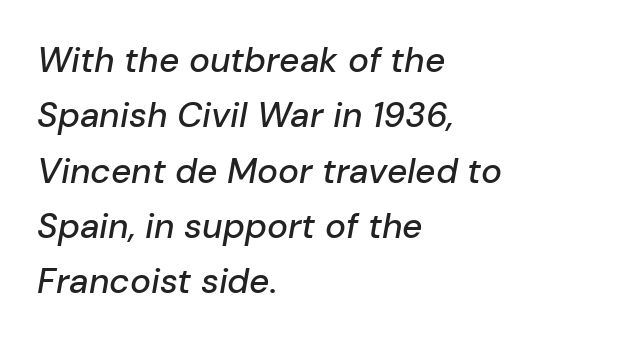
Q: Is the text italic (slanted)? A: Yes, it leans right by about 10 degrees.
Q: Is the text underlined? A: No.
Q: How is the paragraph aligned? A: Left-aligned.
Q: Is the spacing between letters normal or unusually wide? A: Normal.
Q: Is the spacing between lines tight, normal or loose? A: Normal.
Q: Width (condensed, normal, or wide)? A: Normal.
Q: Stroke contrast? A: Low.
Q: x-height? A: Medium.
Q: Monospaced? A: No.
